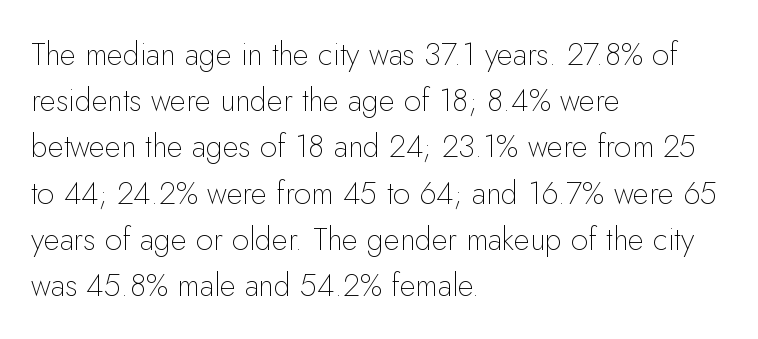
A typesetter would call this leading conventional body-copy spacing. Teacher's note: observe the even left margin — that is flush-left alignment. Inter-character spacing is left at the font's built-in metrics. The face used here is a sans, in the tradition of grotesques and geometrics.
